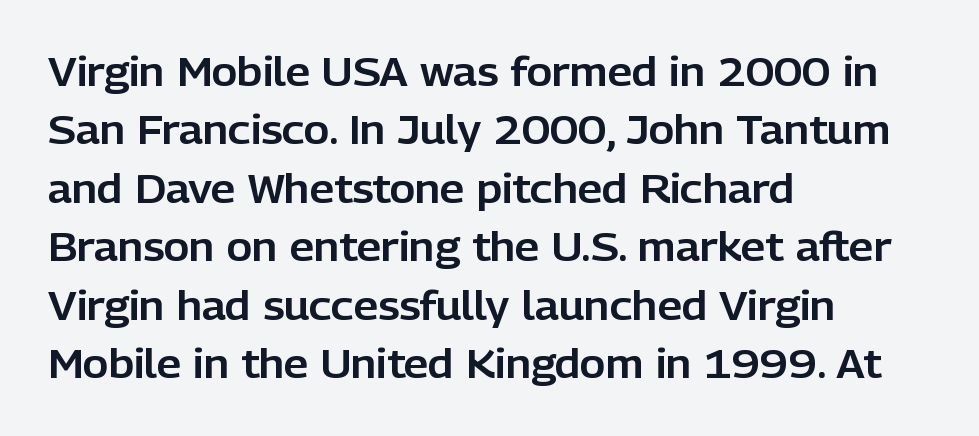
{"serif": "no", "italic": "no", "width": "normal", "stroke_contrast": "low", "x_height": "medium", "monospaced": "no", "underline": "no", "align": "left", "line_spacing": "normal", "line_spacing_ratio": 1.5, "letter_spacing": "normal", "letter_spacing_em": 0.0, "glyph_px": 39}
